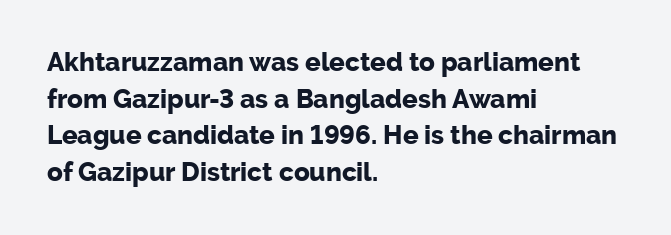
The image shows 26 px bold type, upright; set left-aligned, normal line spacing (1.41x), normal letter spacing, not underlined.
